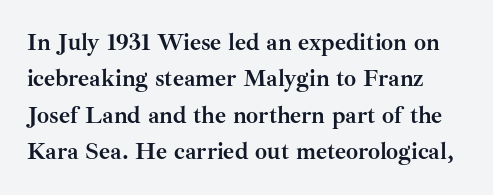
Q: Is the text bold? A: Yes.
Q: Is the text italic (slanted)? A: No, it is upright.
Q: Is the text underlined? A: No.
Q: Is the spacing between letters normal or unusually wide? A: Normal.
Q: Is the spacing between lines tight, normal or loose? A: Normal.
